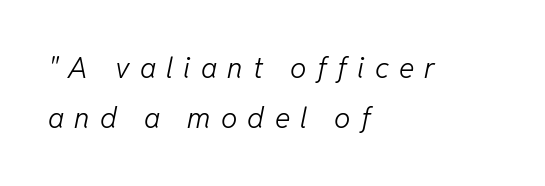
The image shows 29 px light type, italic (leaning right); set left-aligned, line spacing 1.73x, unusually wide letter spacing (+0.35 em), not underlined; low stroke contrast and a medium x-height.
